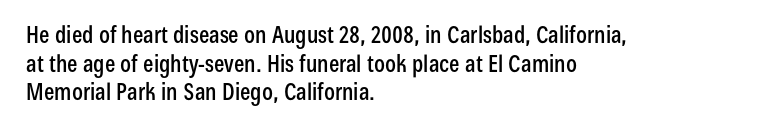
Q: Is the text italic (slanted)? A: No, it is upright.
Q: Is the text underlined? A: No.
Q: How is the paragraph aligned? A: Left-aligned.
Q: Is the spacing between letters normal or unusually wide? A: Normal.
Q: Is the spacing between lines tight, normal or loose? A: Normal.
